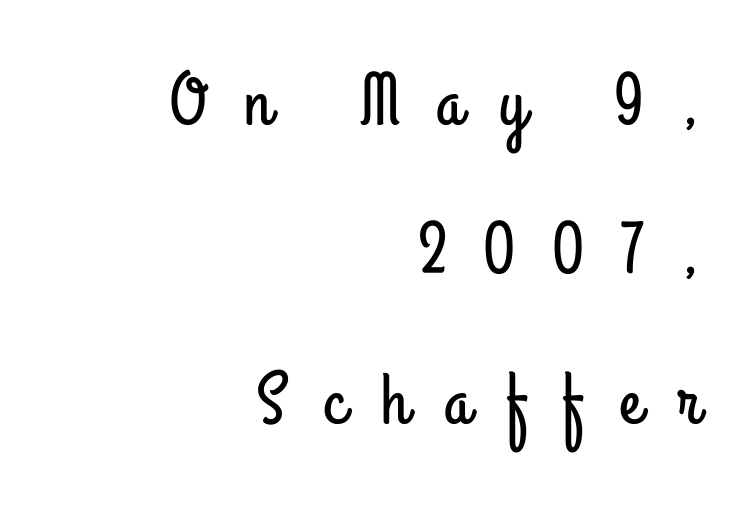
Q: Is the text italic (slanted)? A: No, it is upright.
Q: Is the typeface a serif or a sans-serif typeface? A: Sans-serif.
Q: Is the text underlined? A: No.
Q: How is the paragraph aligned? A: Right-aligned.
Q: Is the spacing between letters normal or unusually wide? A: Unusually wide.
Q: Is the spacing between lines tight, normal or loose? A: Loose.
Q: Width (condensed, normal, or wide)? A: Condensed.
Q: Stroke contrast? A: Low.
Q: x-height? A: Small.
Q: Monospaced? A: No.
